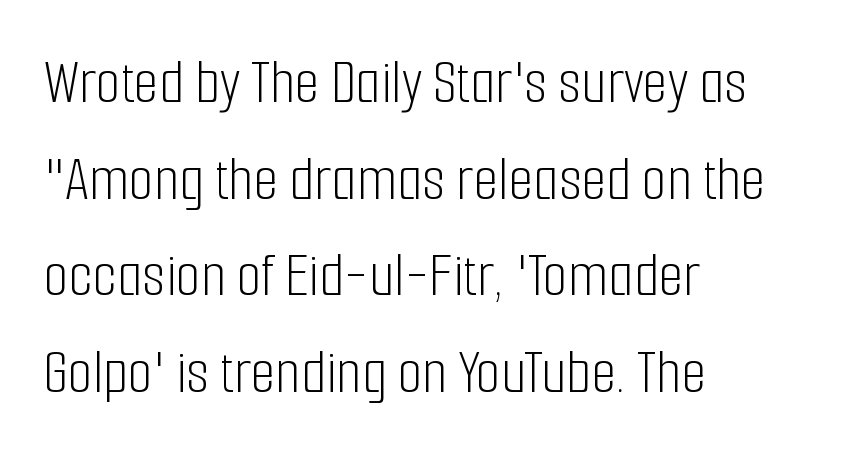
The image shows 64 px light, condensed sans-serif type, upright; set left-aligned, normal line spacing (1.51x), normal letter spacing, not underlined; low stroke contrast and a medium x-height.
